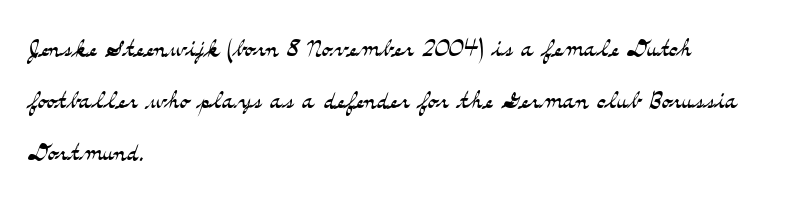
Q: Is the text bold? A: No.
Q: Is the text italic (slanted)? A: Yes.
Q: Is the typeface a serif or a sans-serif typeface? A: Serif.
Q: Is the text underlined? A: No.
Q: How is the paragraph aligned? A: Left-aligned.
Q: Is the spacing between letters normal or unusually wide? A: Normal.
Q: Is the spacing between lines tight, normal or loose? A: Normal.
Q: Width (condensed, normal, or wide)? A: Wide.
Q: Stroke contrast? A: Medium.
Q: x-height? A: Small.
Q: Monospaced? A: No.
